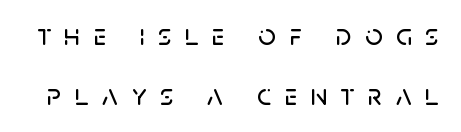
The image shows 30 px sans-serif type, upright; set loose line spacing (1.99x), unusually wide letter spacing (+0.45 em), not underlined; low stroke contrast and a large x-height.
